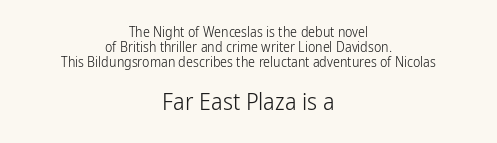
Compared with typical paragraphs, the rows here are closer together. Counters stay open thanks to moderate or lighter strokes. A typesetter would mark this as roman, not italic. Is the lower block the larger one? Yes — the lower block carries the bigger type.
